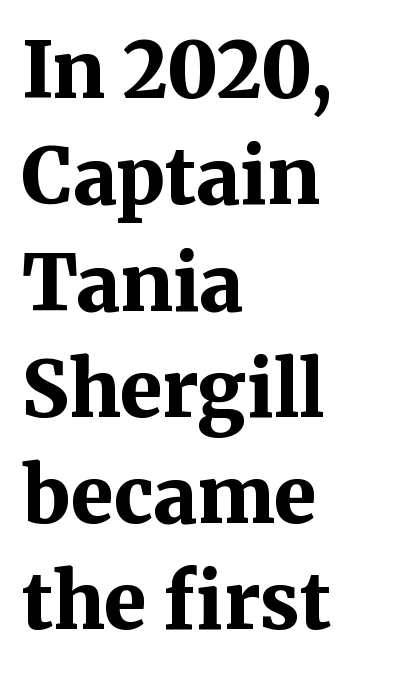
{"serif": "yes", "italic": "no", "bold": "yes", "weight": "bold", "width": "normal", "stroke_contrast": "medium", "x_height": "medium", "monospaced": "no", "underline": "no", "align": "left", "line_spacing": "normal", "line_spacing_ratio": 1.38, "letter_spacing": "normal", "letter_spacing_em": 0.0, "glyph_px": 77}
